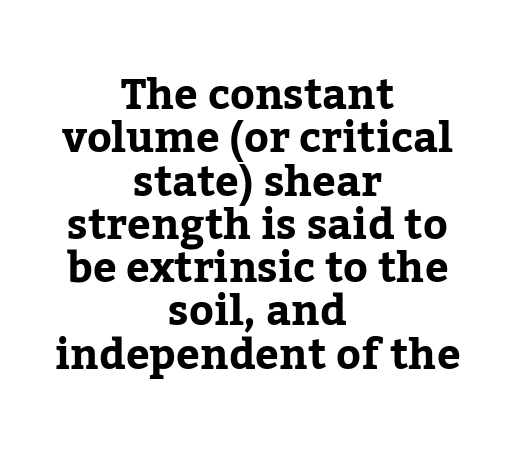
The image shows 42 px serif type, upright; set centered, tight line spacing (1.03x), normal letter spacing, not underlined; low stroke contrast and a medium x-height.
